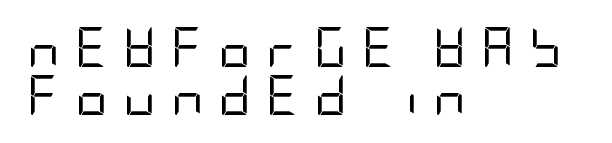
Visually the block forms a straight wall on the left and a jagged coastline on the right. Each row of text sits above clean, open space. Here the glyphs are tracked loosely, breaking word shapes into spaced letters. No extra ink here — the face is not bold.
